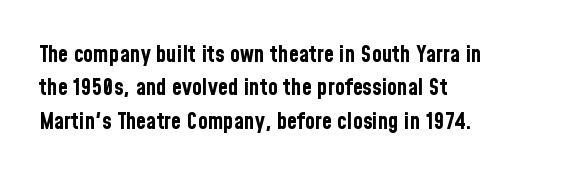
The image shows 23 px bold type, upright; set left-aligned, normal line spacing (1.45x), normal letter spacing, not underlined.
